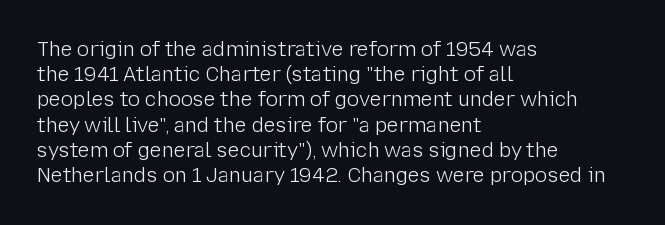
{"italic": "no", "bold": "no", "underline": "no", "align": "left", "line_spacing": "normal", "line_spacing_ratio": 1.26, "letter_spacing": "normal", "letter_spacing_em": 0.0, "glyph_px": 20}
